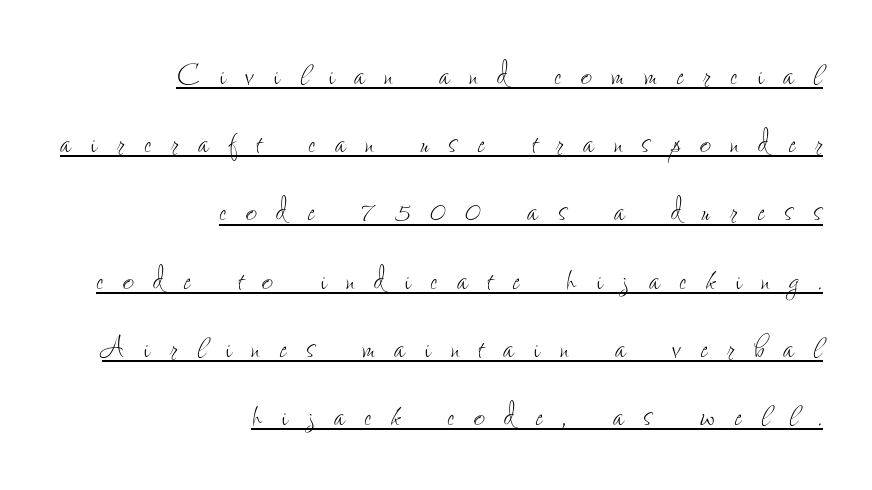
In terms of letterspacing, this is a distinctly airy, spread setting. What decoration does the sample have? An underline. Proportional: the letters do not fall into vertical columns. On a weight scale, this lands at 450 or below. Visually the block forms a straight wall on the right and a jagged coastline on the left.
